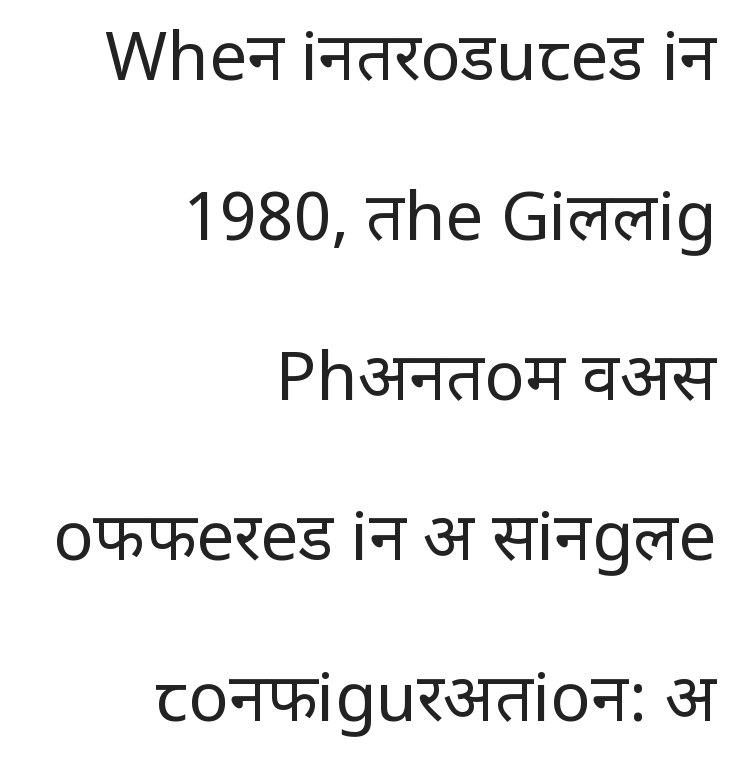
Q: Is the text bold? A: No.
Q: Is the text italic (slanted)? A: No, it is upright.
Q: Is the typeface a serif or a sans-serif typeface? A: Sans-serif.
Q: Is the text underlined? A: No.
Q: How is the paragraph aligned? A: Right-aligned.
Q: Is the spacing between letters normal or unusually wide? A: Normal.
Q: Is the spacing between lines tight, normal or loose? A: Loose.
Q: Width (condensed, normal, or wide)? A: Condensed.
Q: Stroke contrast? A: Low.
Q: x-height? A: Large.
Q: Monospaced? A: No.
